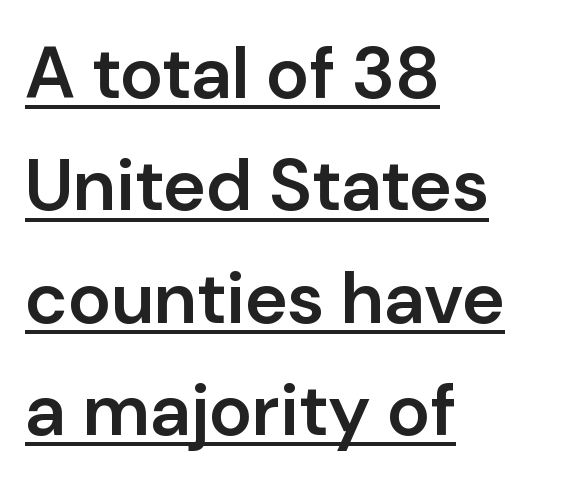
The type family on display is of the sans-serif kind. Italic? Not at all — the glyphs are vertical. Horizontally, the lines are justified to the leading edge only. No extra tracking has been applied to these lines. The rendering uses natural spacing where letterforms have individual widths.
